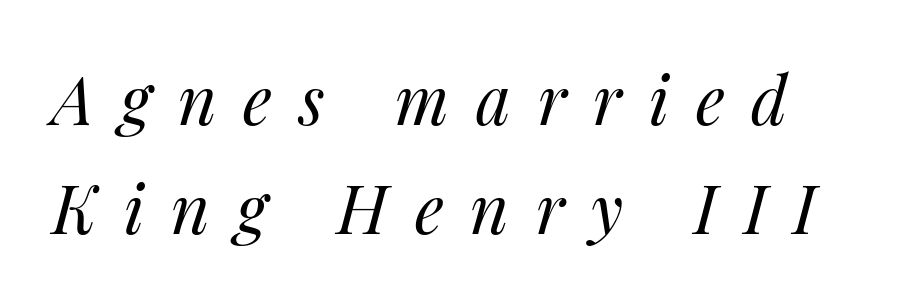
{"italic": "yes", "lean": "right", "slant_degrees": 14, "bold": "no", "weight": "regular", "width": "normal", "stroke_contrast": "medium", "x_height": "medium", "monospaced": "no", "underline": "no", "line_spacing": "normal", "line_spacing_ratio": 1.62, "letter_spacing": "wide", "letter_spacing_em": 0.4, "glyph_px": 67}
